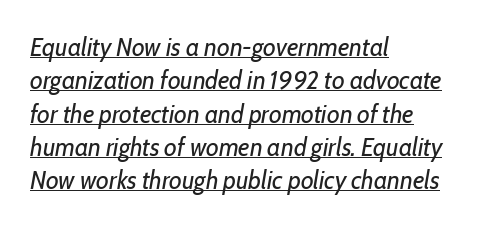
{"italic": "yes", "lean": "right", "slant_degrees": 10, "bold": "no", "underline": "yes", "align": "left", "line_spacing": "normal", "line_spacing_ratio": 1.28, "letter_spacing": "normal", "letter_spacing_em": 0.0, "glyph_px": 26}
